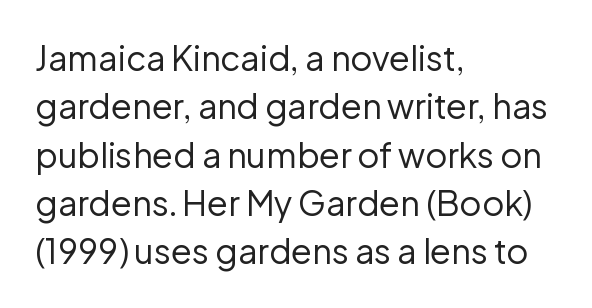
{"serif": "no", "italic": "no", "bold": "no", "weight": "regular", "width": "normal", "stroke_contrast": "low", "x_height": "medium", "monospaced": "no", "underline": "no", "align": "left", "line_spacing": "normal", "line_spacing_ratio": 1.42, "letter_spacing": "normal", "letter_spacing_em": 0.0, "glyph_px": 34}
